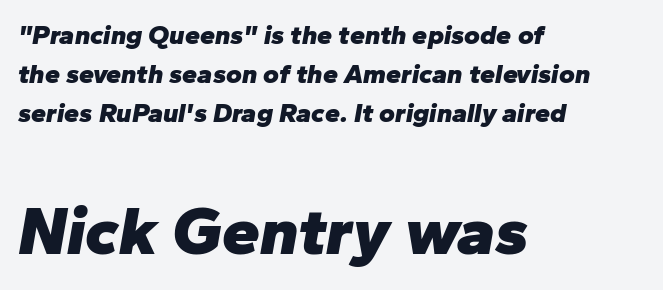
The typesetter chose a ragged-right arrangement here. Which chunk is bigger? The second one — the bottom block dwarfs the top. This sample has the flowing, uneven cadence of proportional lettering. The face used here is rendered with its standard letterfit. Type without underlining.
